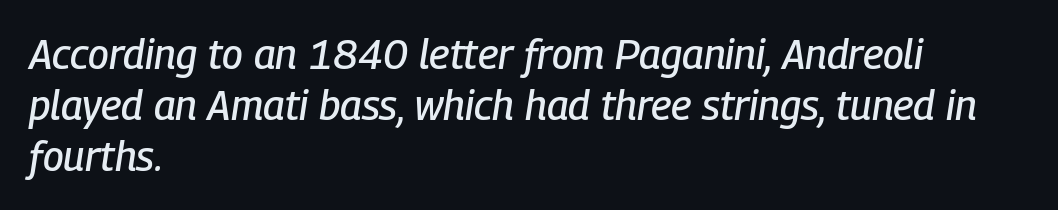
{"italic": "yes", "lean": "right", "slant_degrees": 9, "width": "condensed", "stroke_contrast": "low", "x_height": "medium", "monospaced": "no", "underline": "no", "align": "left", "line_spacing_ratio": 1.24, "letter_spacing": "normal", "letter_spacing_em": 0.0, "glyph_px": 41}
